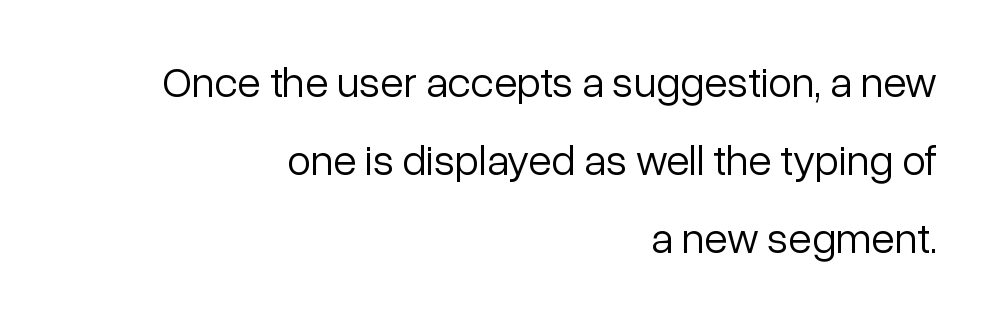
{"serif": "no", "italic": "no", "bold": "no", "weight": "light", "width": "normal", "stroke_contrast": "low", "x_height": "medium", "monospaced": "no", "underline": "no", "align": "right", "line_spacing_ratio": 1.81, "letter_spacing": "normal", "letter_spacing_em": 0.0, "glyph_px": 43}
